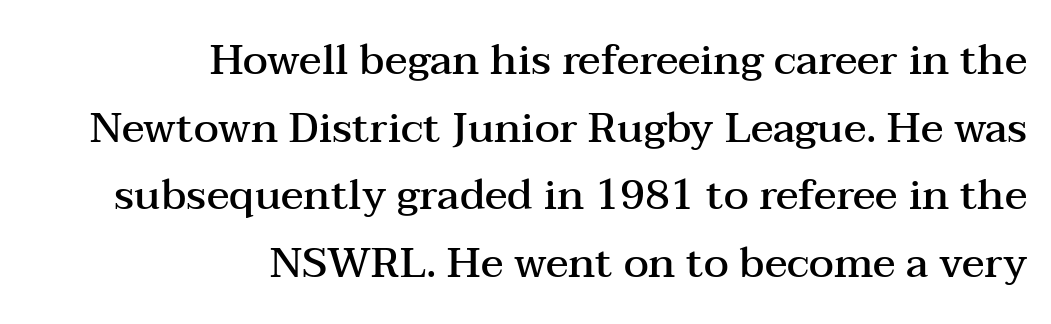
The image shows 42 px semibold, wide serif type, upright; set right-aligned, normal line spacing (1.61x), normal letter spacing, not underlined; medium stroke contrast and a medium x-height.
